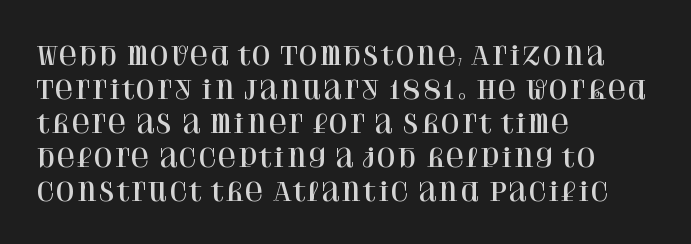
Q: Is the text italic (slanted)? A: No, it is upright.
Q: Is the text underlined? A: No.
Q: How is the paragraph aligned? A: Left-aligned.
Q: Is the spacing between letters normal or unusually wide? A: Normal.
Q: Is the spacing between lines tight, normal or loose? A: Normal.
